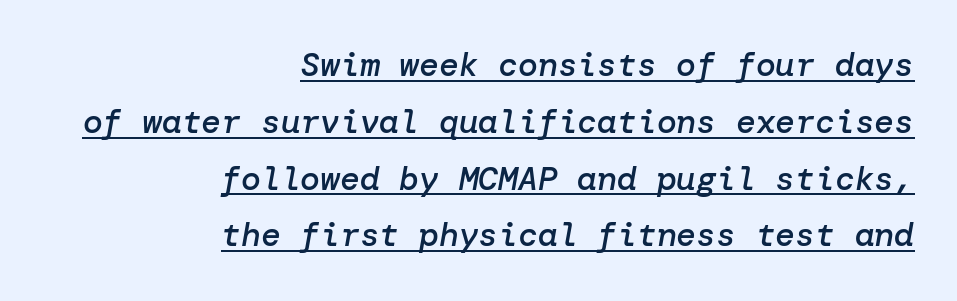
Is the block centered? No — it sits flush against the right margin. Underlining? Definitely there. In terms of posture, this sample is oblique. Default kerning and tracking; the words read as compact shapes. Each glyph is drawn with semibold strokes, heavier than normal yet not fully bold.
